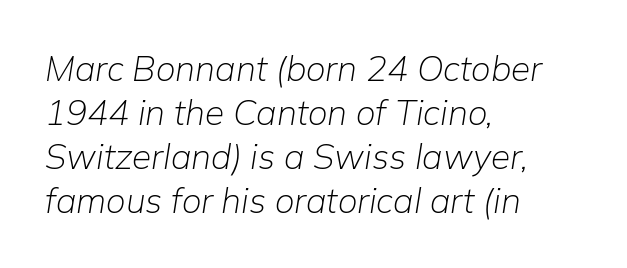
The image shows 35 px light type, italic (leaning right); set left-aligned, normal line spacing (1.26x), normal letter spacing, not underlined; low stroke contrast and a medium x-height.
